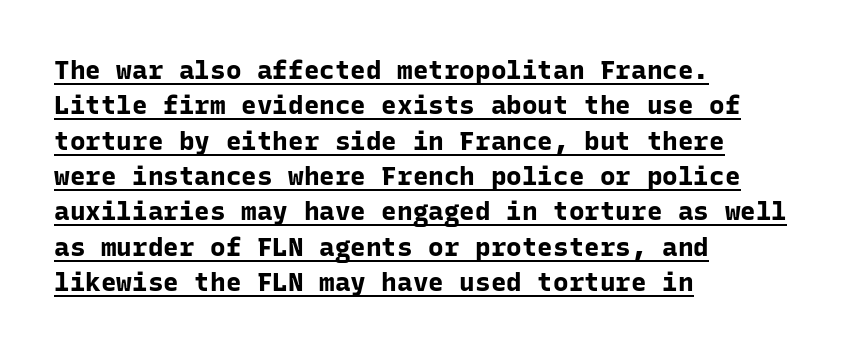
The passage shown has conventional tracking throughout. Which margin do the lines hug? The left one — the right edge is uneven. Style check: upright. The rows are spaced the way most documents space them. Look at the stroke-to-counter ratio: heavy, a bold.
